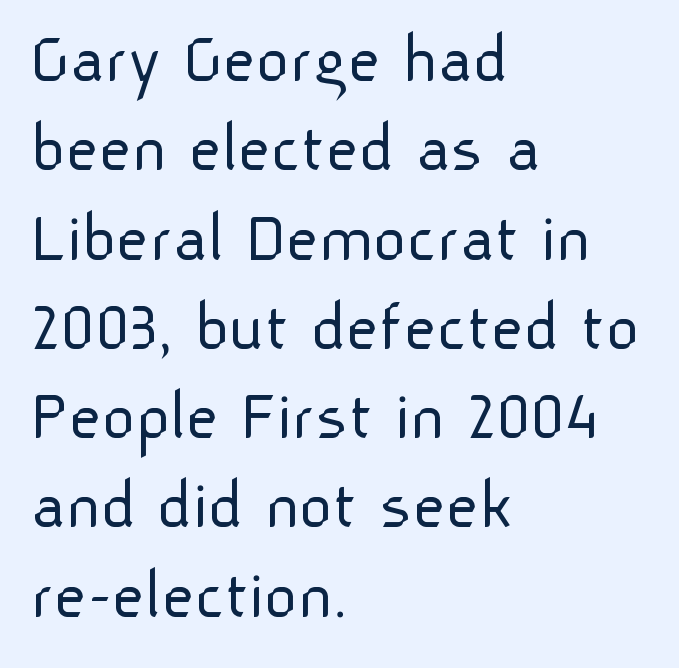
Caption: standard tracking, unaltered. A sans-serif font was chosen for this passage. Descenders hang freely into open space. Do the characters align in a grid? No, the font is proportional.
